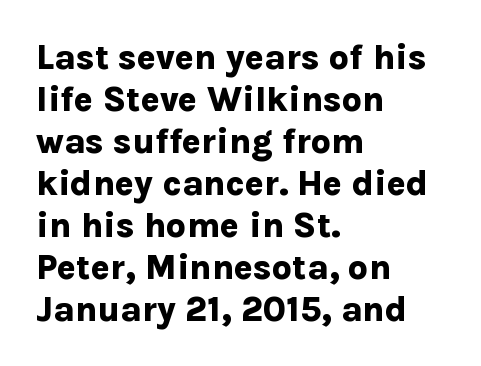
Q: Is the text bold? A: Yes.
Q: Is the text italic (slanted)? A: No, it is upright.
Q: Is the typeface a serif or a sans-serif typeface? A: Sans-serif.
Q: Is the text underlined? A: No.
Q: How is the paragraph aligned? A: Left-aligned.
Q: Is the spacing between letters normal or unusually wide? A: Normal.
Q: Width (condensed, normal, or wide)? A: Normal.
Q: Stroke contrast? A: Low.
Q: x-height? A: Medium.
Q: Monospaced? A: No.
